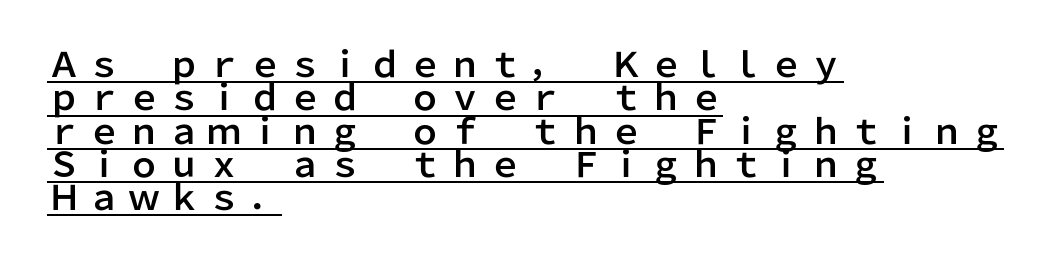
The image shows 34 px sans-serif type, upright; set left-aligned, tight line spacing (0.98x), underlined; low stroke contrast and a medium x-height.
